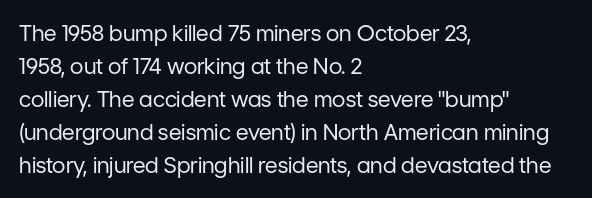
The image shows 22 px text type, upright; set left-aligned, normal line spacing (1.5x), normal letter spacing, not underlined.
